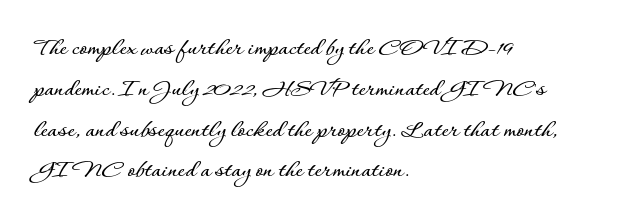
The image shows 27 px text type; set left-aligned, normal line spacing (1.51x), normal letter spacing, not underlined.
